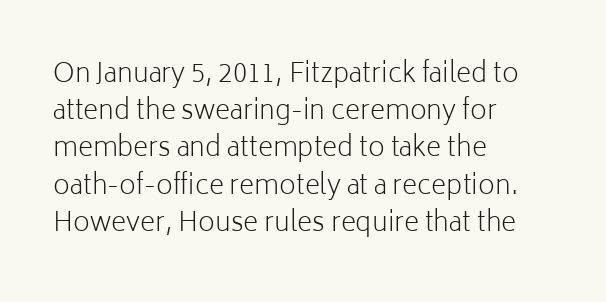
Q: Is the text bold? A: No.
Q: Is the text italic (slanted)? A: No, it is upright.
Q: Is the text underlined? A: No.
Q: How is the paragraph aligned? A: Left-aligned.
Q: Is the spacing between letters normal or unusually wide? A: Normal.
Q: Is the spacing between lines tight, normal or loose? A: Normal.
